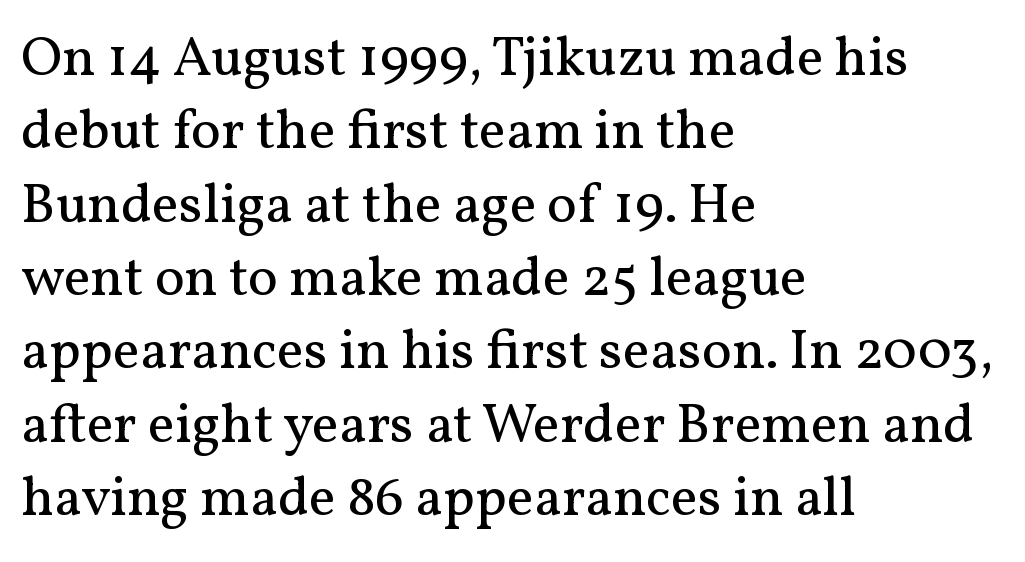
Q: Is the text bold? A: No.
Q: Is the text italic (slanted)? A: No, it is upright.
Q: Is the typeface a serif or a sans-serif typeface? A: Serif.
Q: Is the text underlined? A: No.
Q: How is the paragraph aligned? A: Left-aligned.
Q: Is the spacing between letters normal or unusually wide? A: Normal.
Q: Is the spacing between lines tight, normal or loose? A: Normal.
Q: Width (condensed, normal, or wide)? A: Normal.
Q: Stroke contrast? A: Medium.
Q: x-height? A: Medium.
Q: Monospaced? A: No.
